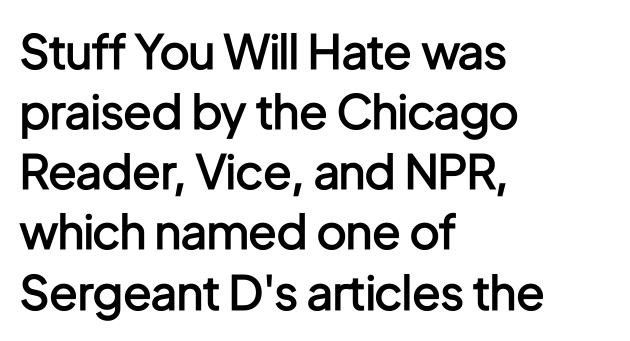
{"serif": "no", "italic": "no", "bold": "semi", "weight": "semibold", "width": "condensed", "stroke_contrast": "low", "x_height": "medium", "monospaced": "no", "underline": "no", "align": "left", "line_spacing": "normal", "line_spacing_ratio": 1.28, "letter_spacing": "normal", "letter_spacing_em": 0.0, "glyph_px": 47}
